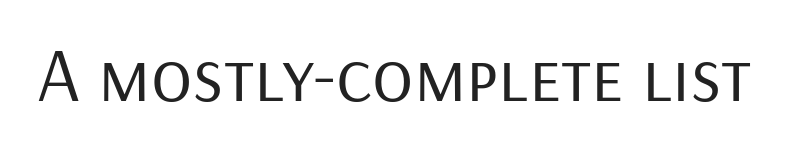
Here the designer chose a conventional face with non-uniform glyph widths. To sum up the face: it is a sans, with no serifs. A bare baseline throughout the passage. In terms of posture, this sample is upright. Compared with a typical body face, this is equally light or lighter still. The rendering keeps characters at their native spacing.
